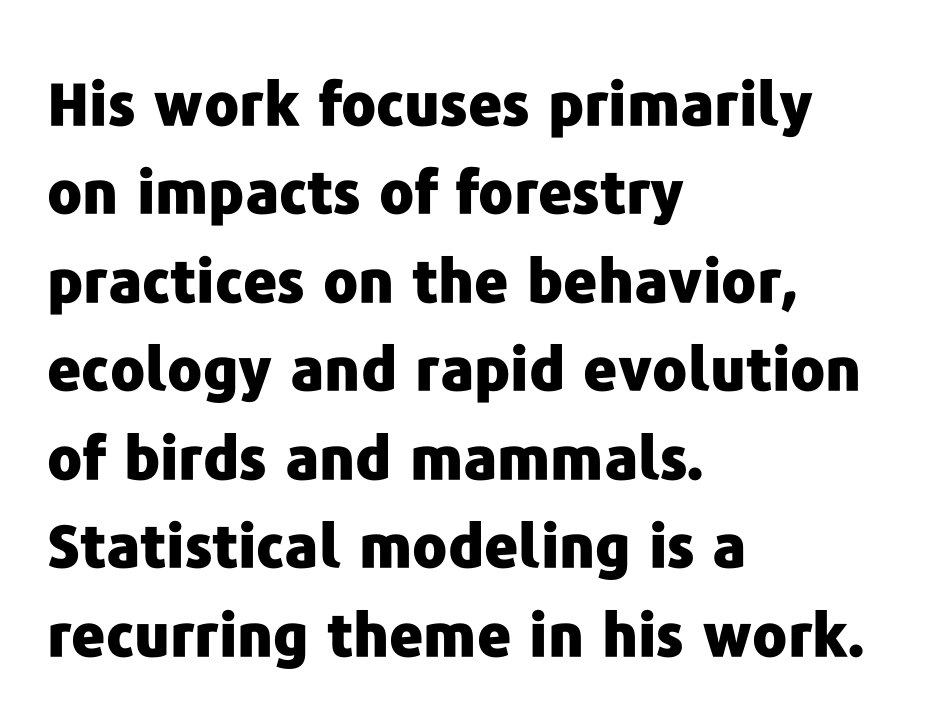
{"serif": "no", "italic": "no", "bold": "yes", "weight": "heavy", "width": "normal", "stroke_contrast": "low", "x_height": "medium", "monospaced": "no", "underline": "no", "align": "left", "line_spacing": "normal", "line_spacing_ratio": 1.5, "letter_spacing": "normal", "letter_spacing_em": 0.0, "glyph_px": 59}
